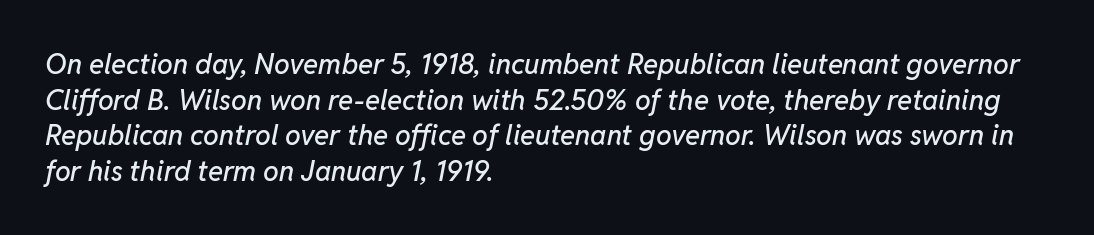
The letters advance in unequal steps, a hallmark of proportional type. Observe the lean: these are italic letterforms. Compared with a centered layout, this one pins lines to the left instead. Observe the ordinary spacing: letters are neighbours, not strangers. Any mark beneath the type? The region is blank. In terms of leading, this rendering sits right in the middle.
